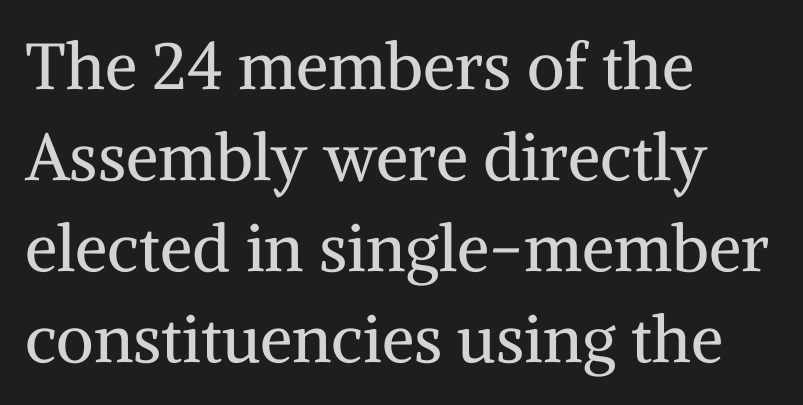
Each letter's strokes conclude with small projecting serifs. Tracking here is standard; glyphs follow each other at the usual distance. Descender tails drop into unmarked territory. The typesetter chose a ragged-right arrangement here. Nothing heavy about these letters — not bold at all.
